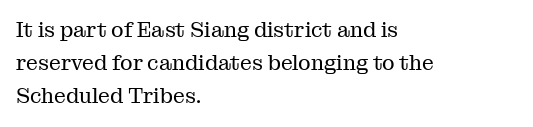
Q: Is the text bold? A: No.
Q: Is the text italic (slanted)? A: No, it is upright.
Q: Is the text underlined? A: No.
Q: How is the paragraph aligned? A: Left-aligned.
Q: Is the spacing between letters normal or unusually wide? A: Normal.
Q: Is the spacing between lines tight, normal or loose? A: Normal.
